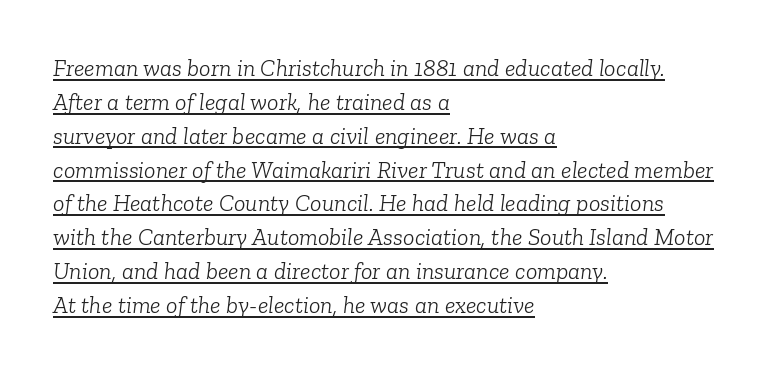
Q: Is the text bold? A: No.
Q: Is the text italic (slanted)? A: Yes, it leans right by about 6 degrees.
Q: Is the text underlined? A: Yes.
Q: How is the paragraph aligned? A: Left-aligned.
Q: Is the spacing between letters normal or unusually wide? A: Normal.
Q: Is the spacing between lines tight, normal or loose? A: Normal.
